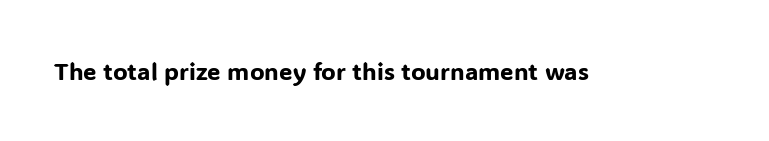
Q: Is the text italic (slanted)? A: No, it is upright.
Q: Is the text underlined? A: No.
Q: Is the spacing between letters normal or unusually wide? A: Normal.
